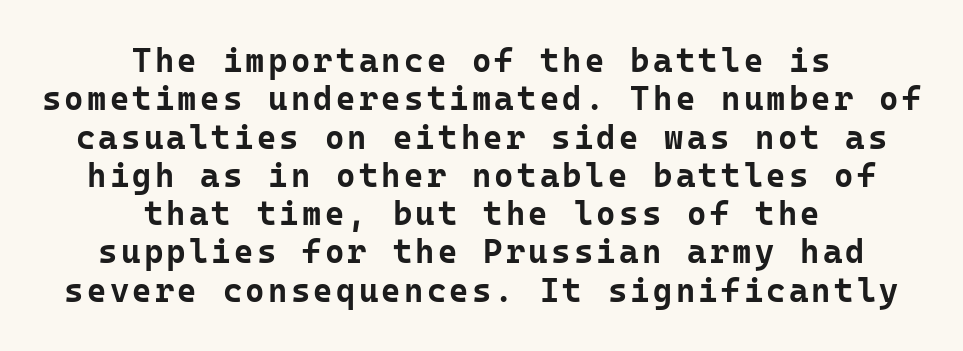
The image shows 33 px bold sans-serif type, upright, monospaced; set centered, line spacing 1.16x, not underlined; low stroke contrast and a medium x-height.
